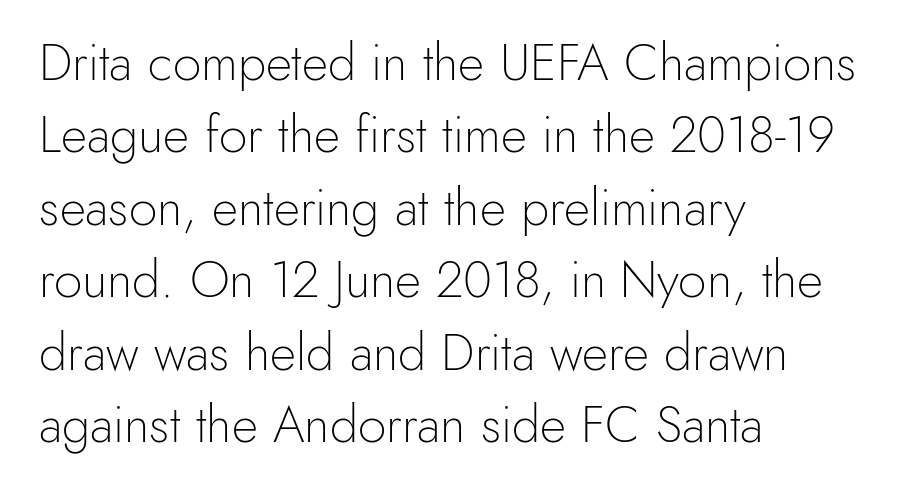
{"serif": "no", "italic": "no", "bold": "no", "weight": "light", "width": "normal", "x_height": "small", "monospaced": "no", "underline": "no", "align": "left", "line_spacing": "normal", "line_spacing_ratio": 1.42, "letter_spacing": "normal", "letter_spacing_em": 0.0, "glyph_px": 51}
